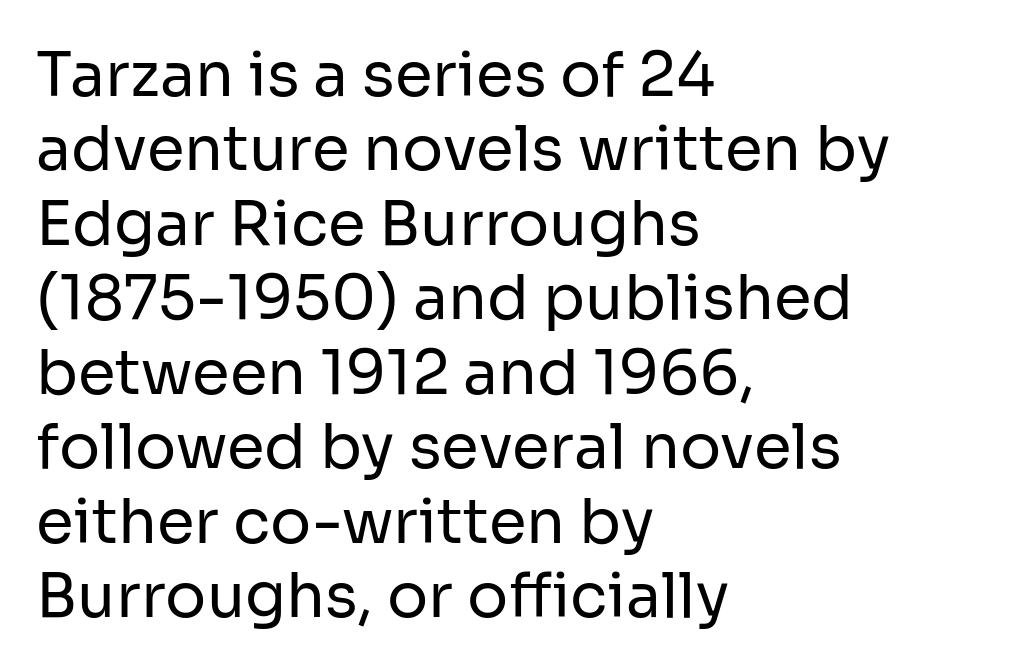
{"serif": "no", "italic": "no", "bold": "no", "weight": "regular", "width": "normal", "stroke_contrast": "low", "x_height": "medium", "monospaced": "no", "underline": "no", "align": "left", "line_spacing_ratio": 1.22, "letter_spacing": "normal", "letter_spacing_em": 0.0, "glyph_px": 61}
